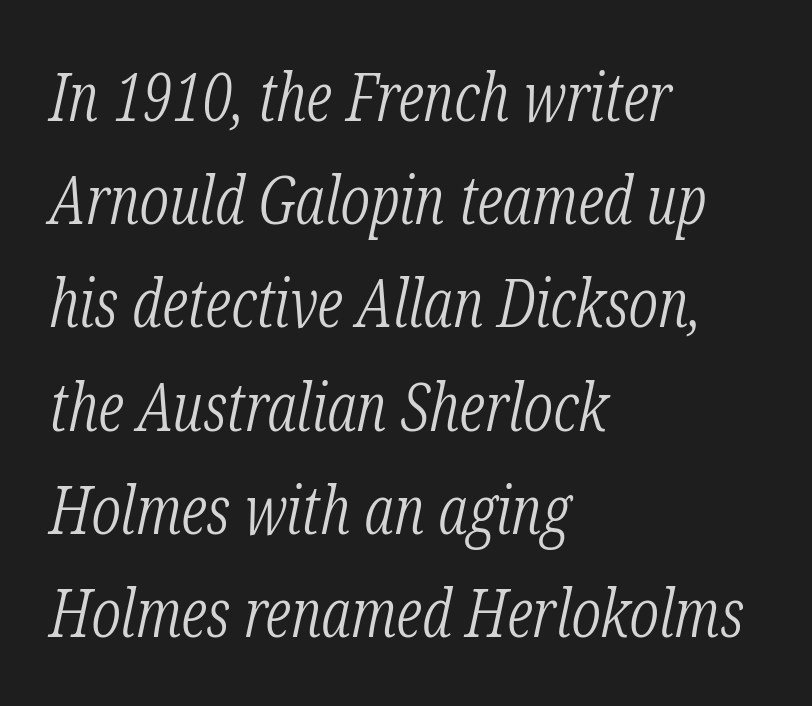
Q: Is the text bold? A: No.
Q: Is the text italic (slanted)? A: Yes, it leans right by about 12 degrees.
Q: Is the typeface a serif or a sans-serif typeface? A: Serif.
Q: Is the text underlined? A: No.
Q: How is the paragraph aligned? A: Left-aligned.
Q: Is the spacing between letters normal or unusually wide? A: Normal.
Q: Is the spacing between lines tight, normal or loose? A: Normal.
Q: Width (condensed, normal, or wide)? A: Condensed.
Q: Stroke contrast? A: Low.
Q: x-height? A: Medium.
Q: Monospaced? A: No.
